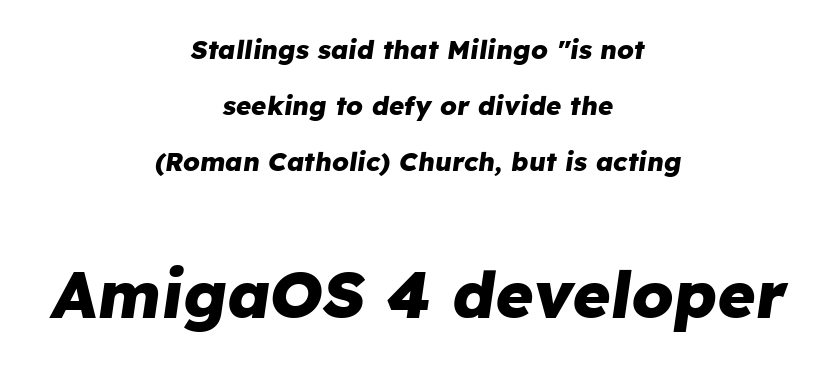
Plain, unruled lines of type. Each word holds together tightly as a unit, with standard inter-letter gaps. Students, this is bold: see how much ink each stroke carries. Spacing verdict: proportional, widths tailored to each character.
